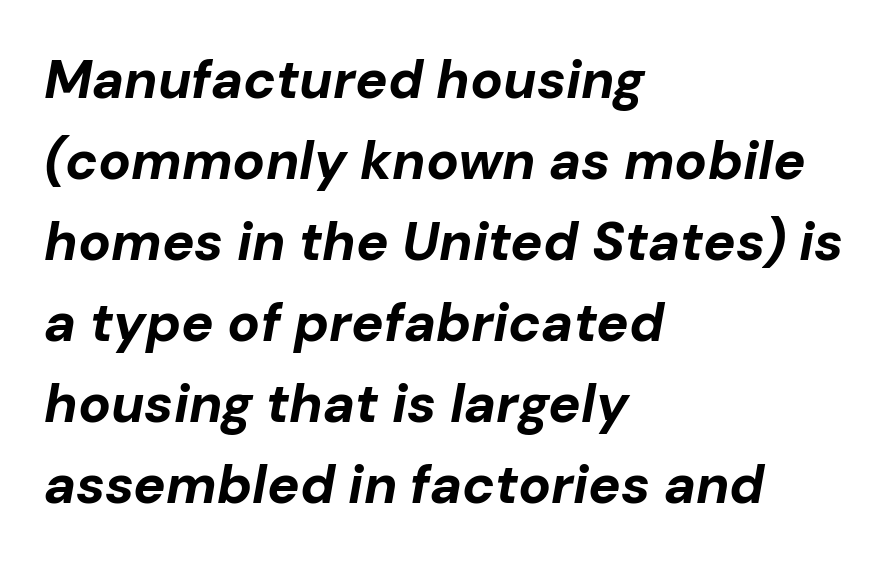
You could not count columns in this text — the font is proportionally spaced. This rendering features lettering with no underline. The line texture is even and compact thanks to regular tracking. The whole block is typeset with a tilt. Rows of type keep a routine distance in the vertical direction.
